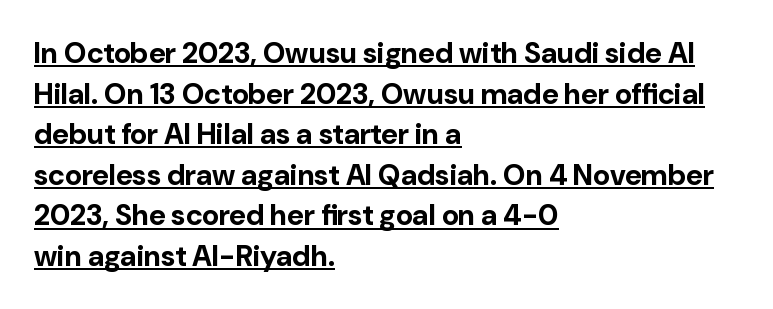
One glance says typical: line gaps are just what's usual. The letters are bold, with thick, heavy strokes. The paragraph has a hard left edge and a soft right edge. Unlike a traditional serif, this face leaves its strokes unadorned.
